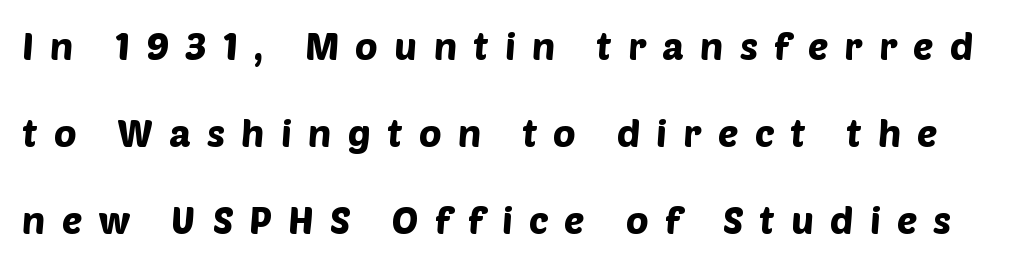
The rendering uses natural spacing where letterforms have individual widths. The typeface chosen for these lines omits serifs. Inter-character spacing is expanded well beyond the font's built-in metrics. Glance below the letters and you will spot only blank space.
